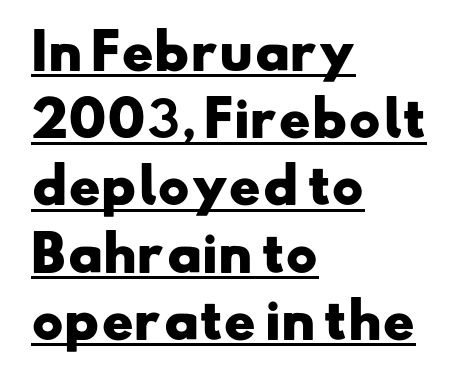
The image shows 48 px heavy, wide sans-serif type; set left-aligned, normal line spacing (1.4x), normal letter spacing, underlined; low stroke contrast and a small x-height.
